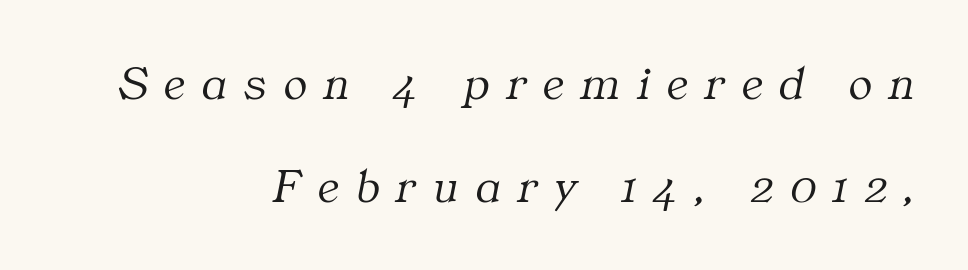
Q: Is the text bold? A: No.
Q: Is the text italic (slanted)? A: Yes, it leans right by about 11 degrees.
Q: Is the typeface a serif or a sans-serif typeface? A: Serif.
Q: Is the text underlined? A: No.
Q: How is the paragraph aligned? A: Right-aligned.
Q: Is the spacing between letters normal or unusually wide? A: Unusually wide.
Q: Is the spacing between lines tight, normal or loose? A: Loose.
Q: Width (condensed, normal, or wide)? A: Normal.
Q: Stroke contrast? A: Medium.
Q: x-height? A: Medium.
Q: Monospaced? A: No.
